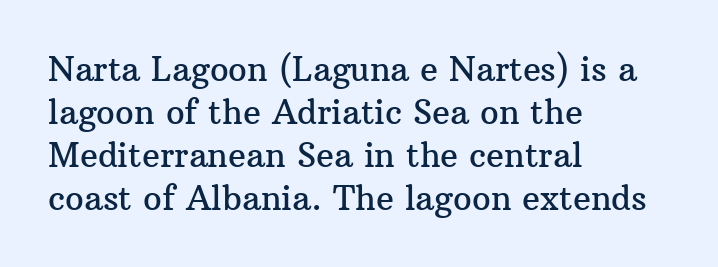
Q: Is the text italic (slanted)? A: No, it is upright.
Q: Is the typeface a serif or a sans-serif typeface? A: Serif.
Q: Is the text underlined? A: No.
Q: How is the paragraph aligned? A: Left-aligned.
Q: Is the spacing between letters normal or unusually wide? A: Normal.
Q: Is the spacing between lines tight, normal or loose? A: Normal.
Q: Width (condensed, normal, or wide)? A: Normal.
Q: Stroke contrast? A: Medium.
Q: x-height? A: Medium.
Q: Monospaced? A: No.
